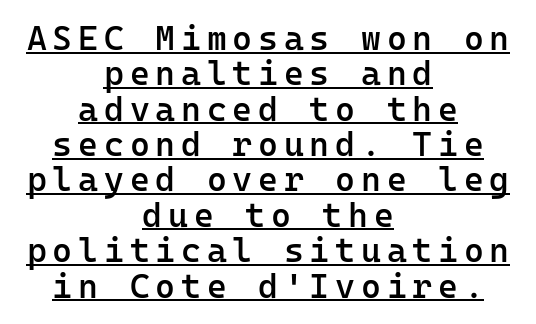
The image shows 34 px semibold sans-serif type, upright, monospaced; set centered, tight line spacing (1.04x), underlined; low stroke contrast and a medium x-height.
